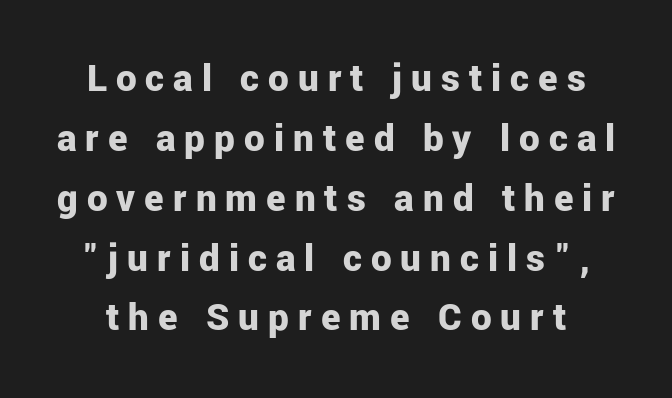
Q: Is the text bold? A: Yes.
Q: Is the text italic (slanted)? A: No, it is upright.
Q: Is the typeface a serif or a sans-serif typeface? A: Sans-serif.
Q: Is the text underlined? A: No.
Q: Is the spacing between letters normal or unusually wide? A: Unusually wide.
Q: Is the spacing between lines tight, normal or loose? A: Normal.
Q: Width (condensed, normal, or wide)? A: Normal.
Q: Stroke contrast? A: Low.
Q: x-height? A: Medium.
Q: Monospaced? A: No.
